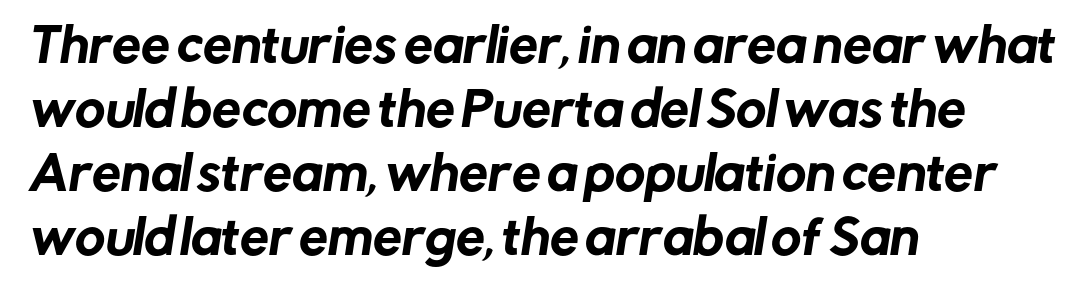
{"serif": "no", "width": "normal", "stroke_contrast": "low", "x_height": "medium", "monospaced": "no", "underline": "no", "align": "left", "line_spacing": "normal", "line_spacing_ratio": 1.39, "letter_spacing": "normal", "letter_spacing_em": 0.0, "glyph_px": 46}
